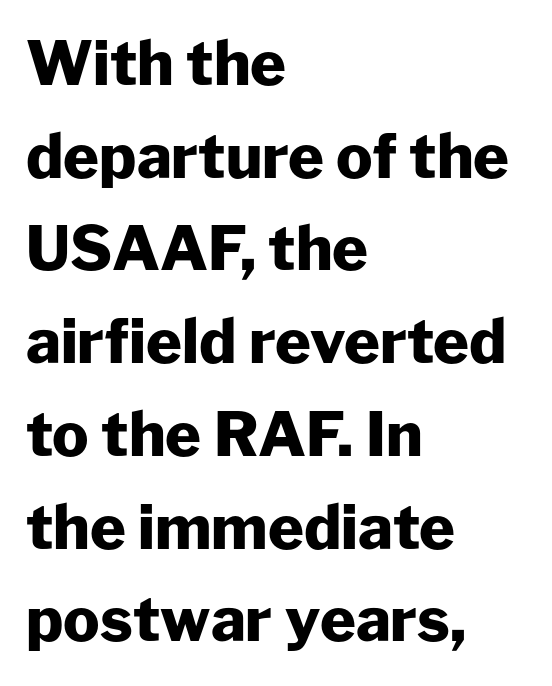
Posture: straight, roman, zero tilt. These lines are composed in type without serifs. Typographic density is high because the face is bold. The letters sit at their default tracking, neither squeezed nor spread.
